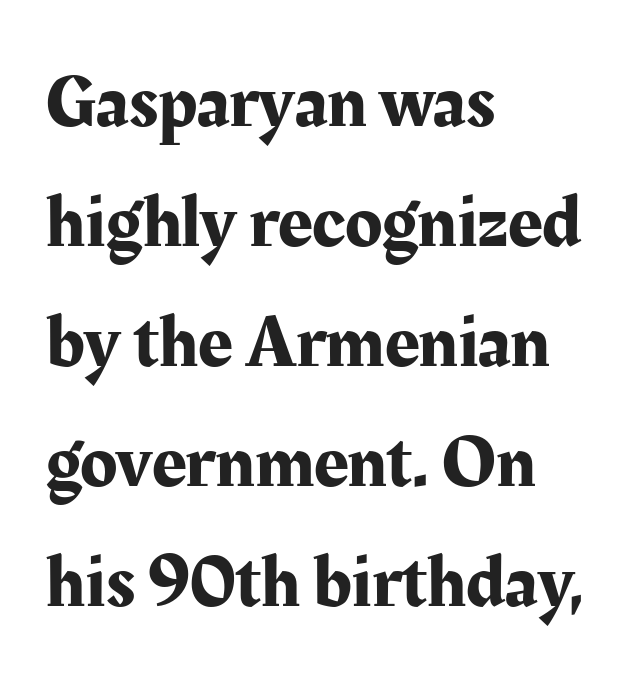
Q: Is the text italic (slanted)? A: No, it is upright.
Q: Is the typeface a serif or a sans-serif typeface? A: Serif.
Q: Is the text underlined? A: No.
Q: How is the paragraph aligned? A: Left-aligned.
Q: Is the spacing between letters normal or unusually wide? A: Normal.
Q: Is the spacing between lines tight, normal or loose? A: Normal.
Q: Width (condensed, normal, or wide)? A: Normal.
Q: Stroke contrast? A: Medium.
Q: x-height? A: Medium.
Q: Monospaced? A: No.
